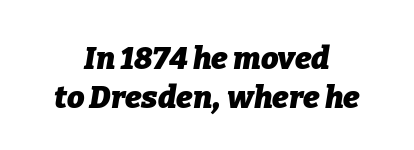
Q: Is the text bold? A: Yes.
Q: Is the text italic (slanted)? A: Yes, it leans right by about 9 degrees.
Q: Is the text underlined? A: No.
Q: How is the paragraph aligned? A: Centered.
Q: Is the spacing between letters normal or unusually wide? A: Normal.
Q: Is the spacing between lines tight, normal or loose? A: Normal.
Q: Width (condensed, normal, or wide)? A: Normal.
Q: Stroke contrast? A: Low.
Q: x-height? A: Medium.
Q: Monospaced? A: No.
